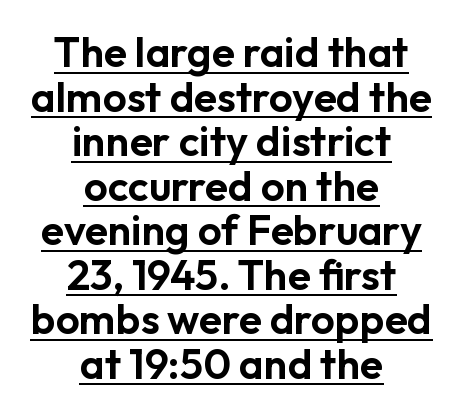
{"serif": "no", "italic": "no", "width": "normal", "stroke_contrast": "low", "x_height": "medium", "monospaced": "no", "underline": "yes", "align": "center", "line_spacing": "tight", "line_spacing_ratio": 1.06, "letter_spacing": "normal", "letter_spacing_em": 0.0, "glyph_px": 42}
